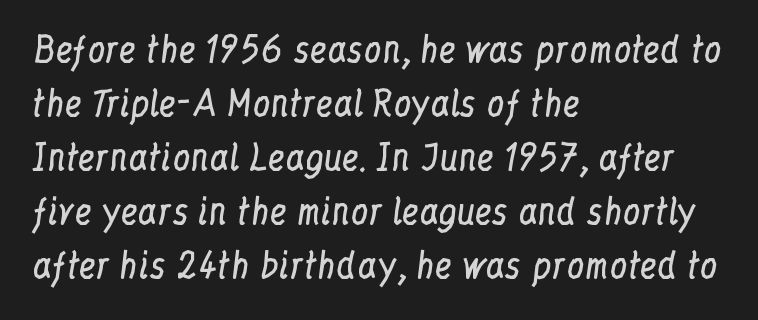
{"serif": "yes", "bold": "no", "weight": "regular", "width": "condensed", "stroke_contrast": "low", "x_height": "medium", "monospaced": "no", "underline": "no", "align": "left", "line_spacing": "normal", "line_spacing_ratio": 1.54, "letter_spacing": "normal", "letter_spacing_em": 0.0, "glyph_px": 35}
